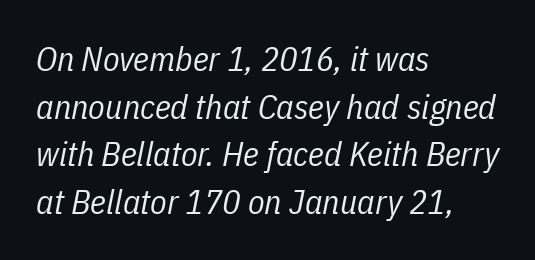
Q: Is the text bold? A: No.
Q: Is the text italic (slanted)? A: Yes, it leans right by about 11 degrees.
Q: Is the text underlined? A: No.
Q: How is the paragraph aligned? A: Left-aligned.
Q: Is the spacing between letters normal or unusually wide? A: Normal.
Q: Is the spacing between lines tight, normal or loose? A: Normal.
Q: Width (condensed, normal, or wide)? A: Condensed.
Q: Stroke contrast? A: Low.
Q: x-height? A: Medium.
Q: Monospaced? A: No.
